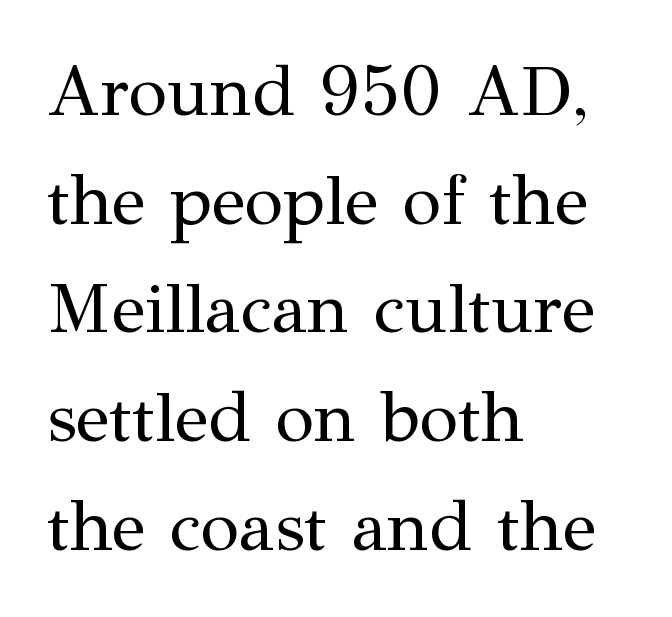
Q: Is the text bold? A: No.
Q: Is the text italic (slanted)? A: No, it is upright.
Q: Is the typeface a serif or a sans-serif typeface? A: Serif.
Q: Is the text underlined? A: No.
Q: How is the paragraph aligned? A: Left-aligned.
Q: Is the spacing between letters normal or unusually wide? A: Normal.
Q: Is the spacing between lines tight, normal or loose? A: Normal.
Q: Width (condensed, normal, or wide)? A: Normal.
Q: Stroke contrast? A: Medium.
Q: x-height? A: Medium.
Q: Monospaced? A: No.
